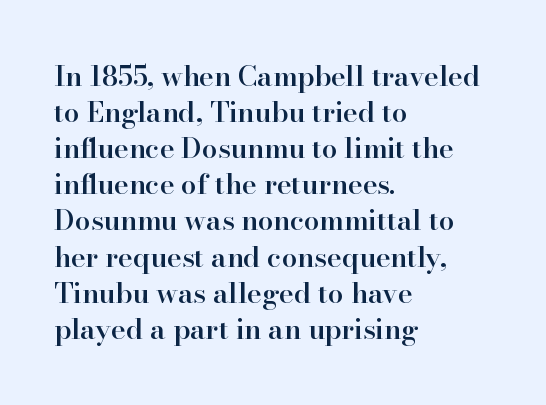
Standard letterfit; no display-style spreading of the glyphs. Check where the strokes stop: tiny serifs finish them off. Type without underlining. Do the characters align in a grid? No, the font is proportional. The ragged edge is on the right, which tells us the setting is flush left. The lettering stays uniformly vertical, giving the passage a roman look.
